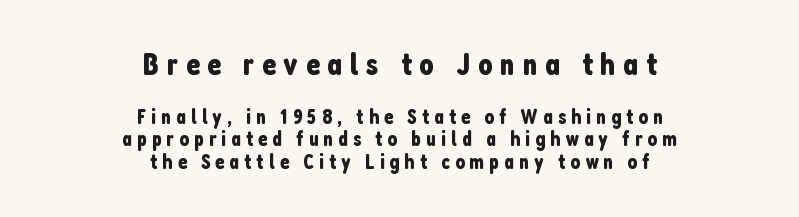
The designer gave the opening block more size than the closing block. Reading down the column, the eye jumps only a short way to each next line. Posture: vertical. Each letter keeps its own natural width here, so spacing adapts to shape. The gaps between neighbouring characters are conspicuously large.
